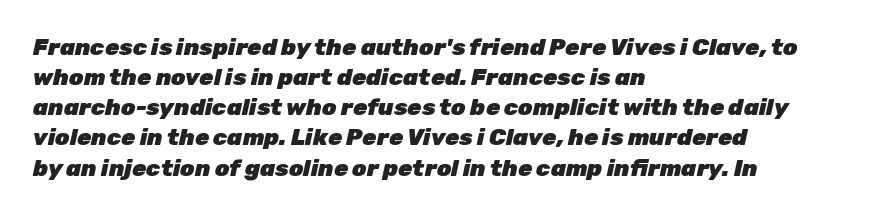
The letterforms sit shoulder to shoulder at normal distance. Horizontal bands of white between lines are of average thickness. Reading down the block, your eye returns to a fixed left position each line. The space directly below the letters is spotless.
